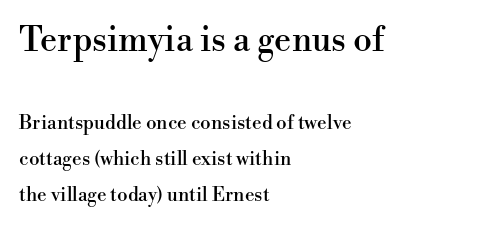
Top chunk: large. Bottom chunk: small. Think of a printed novel: that variable character pitch is what you see here. Stroke terminals: seriffed. A student would call this left alignment; a typographer would say flush left, rag right.
